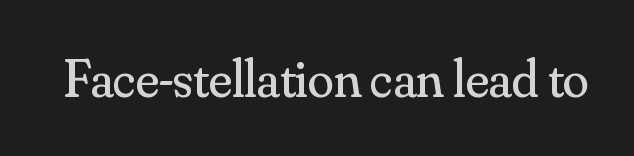
The image shows 53 px regular-weight serif type, upright; set normal letter spacing, not underlined; medium stroke contrast and a small x-height.
